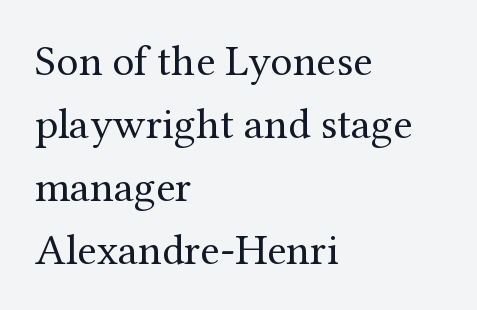
{"serif": "yes", "italic": "no", "bold": "no", "weight": "regular", "width": "normal", "stroke_contrast": "medium", "x_height": "medium", "monospaced": "no", "underline": "no", "align": "left", "line_spacing": "normal", "line_spacing_ratio": 1.43, "letter_spacing": "normal", "letter_spacing_em": 0.0, "glyph_px": 44}
